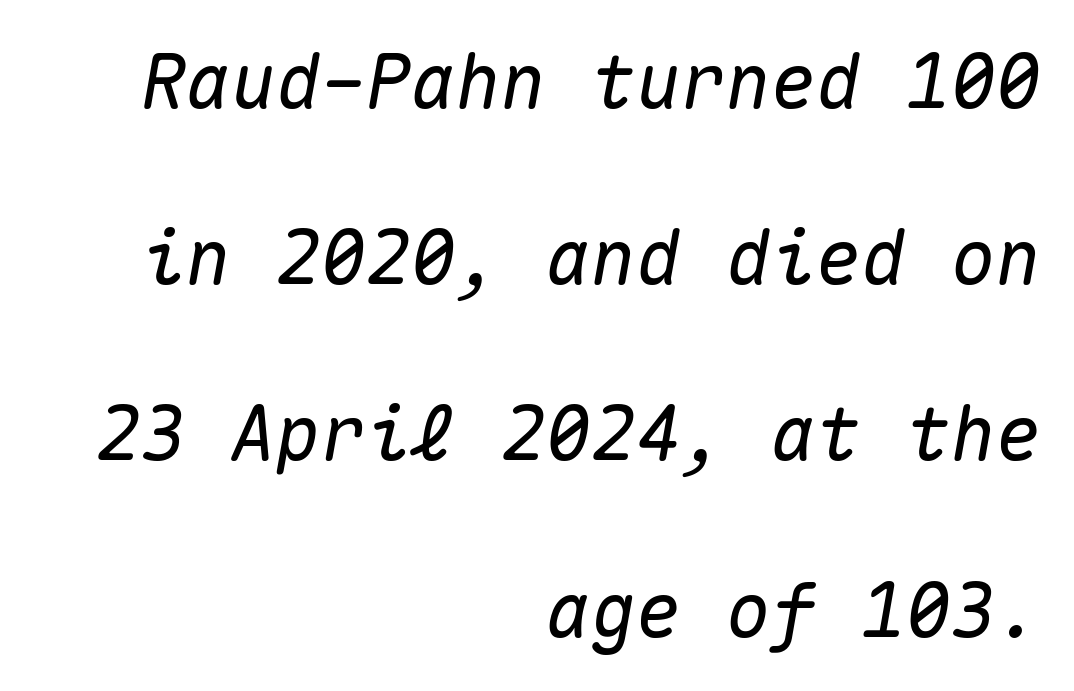
The image shows 75 px text type, italic (leaning right), monospaced; set right-aligned, loose line spacing (2.35x), normal letter spacing, not underlined; medium stroke contrast and a medium x-height.
